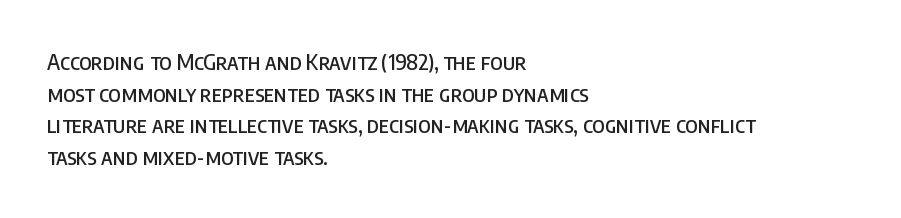
The image shows 22 px text type, upright; set left-aligned, normal line spacing (1.44x), normal letter spacing, not underlined.
